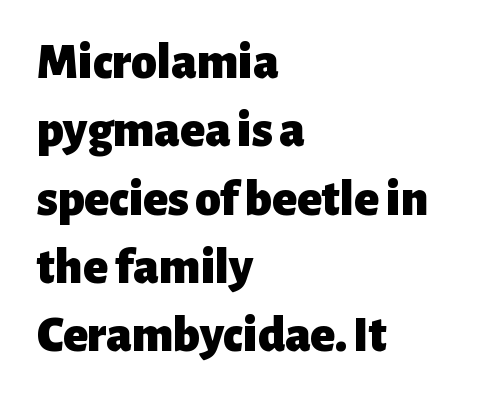
{"serif": "no", "italic": "no", "bold": "yes", "weight": "heavy", "width": "normal", "stroke_contrast": "low", "x_height": "medium", "monospaced": "no", "underline": "no", "align": "left", "line_spacing": "normal", "line_spacing_ratio": 1.34, "letter_spacing": "normal", "letter_spacing_em": 0.0, "glyph_px": 51}
